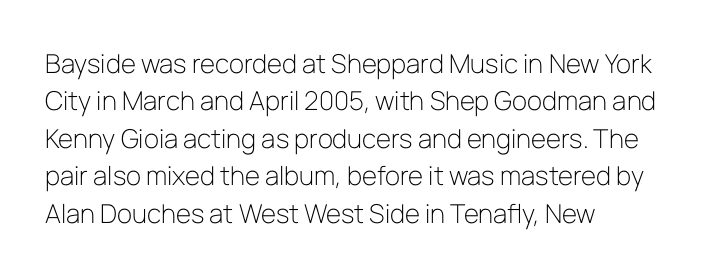
Is the letter spacing exaggerated? No — it looks like the ordinary default. This block has exactly the height ordinary leading produces. This is the regular roman posture of the typeface. Weight: not bold — regular or lighter.
